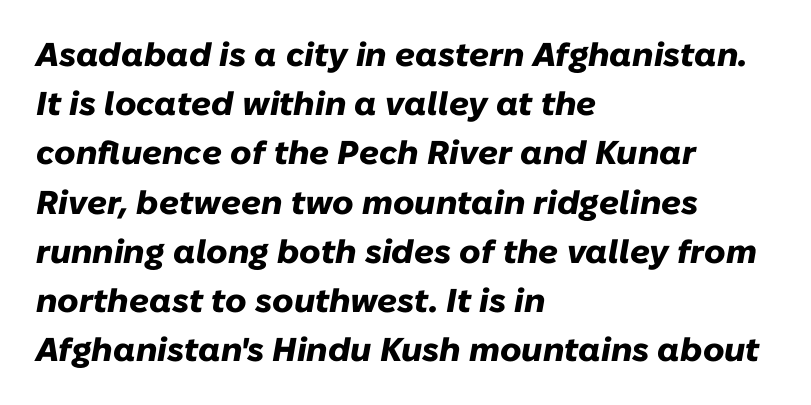
The gap between lines stays unmarked. Default kerning and tracking; the words read as compact shapes. The designer left line spacing at the default. The passage shown is emphatically bold.
